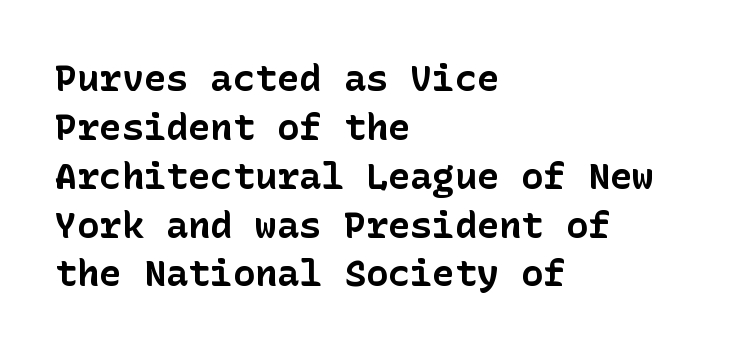
The glyphs are unaccompanied by any horizontal stroke below them. What weight is shown? A full bold with thick strokes. You can tell it's not italic because the verticals are truly vertical. A typesetter would label this face a sans.
